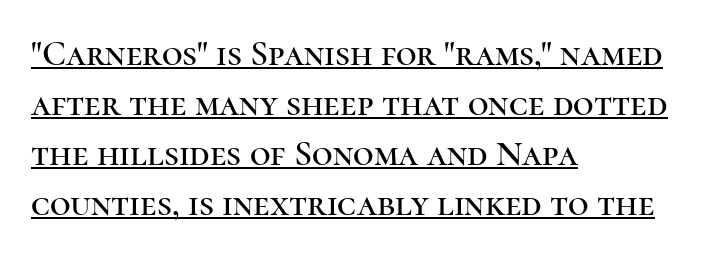
Proportional: the letters do not fall into vertical columns. A normal amount of white space separates one row of letters from the next. Does a line run under the words? Yes, clearly. When letters stand straight like this, we call the style roman or upright.
